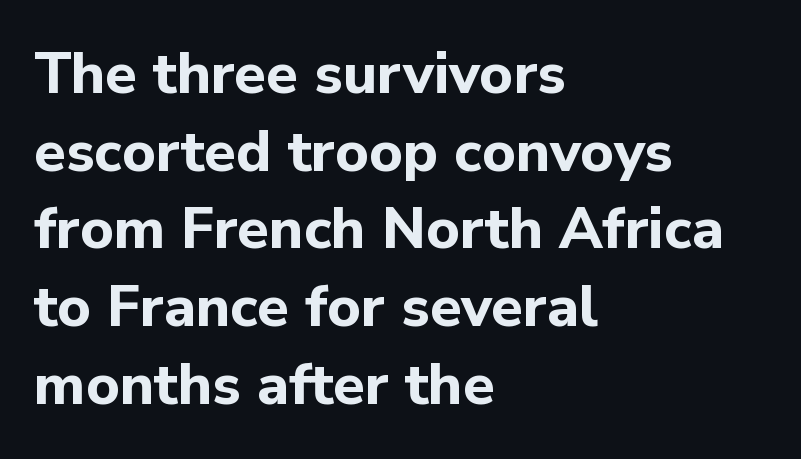
Q: Is the text bold? A: Yes.
Q: Is the text italic (slanted)? A: No, it is upright.
Q: Is the typeface a serif or a sans-serif typeface? A: Sans-serif.
Q: Is the text underlined? A: No.
Q: How is the paragraph aligned? A: Left-aligned.
Q: Is the spacing between letters normal or unusually wide? A: Normal.
Q: Is the spacing between lines tight, normal or loose? A: Normal.
Q: Width (condensed, normal, or wide)? A: Normal.
Q: Stroke contrast? A: Low.
Q: x-height? A: Medium.
Q: Monospaced? A: No.
